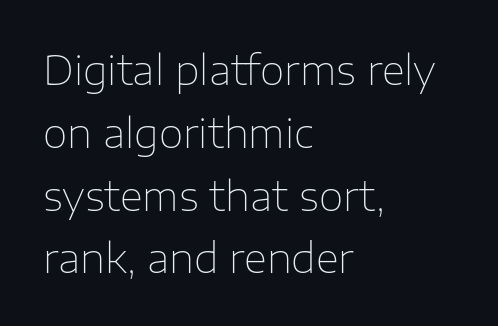
The image shows 40 px thin sans-serif type, upright; set left-aligned, normal line spacing (1.57x), normal letter spacing, not underlined; low stroke contrast and a medium x-height.
